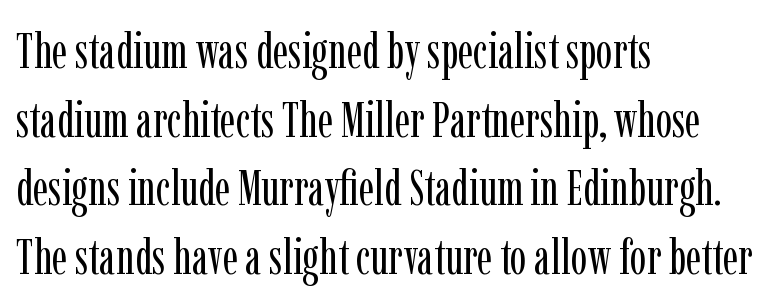
{"serif": "yes", "italic": "no", "bold": "no", "weight": "regular", "width": "condensed", "stroke_contrast": "low", "x_height": "medium", "monospaced": "no", "underline": "no", "align": "left", "line_spacing": "normal", "line_spacing_ratio": 1.4, "letter_spacing": "normal", "letter_spacing_em": 0.0, "glyph_px": 49}
